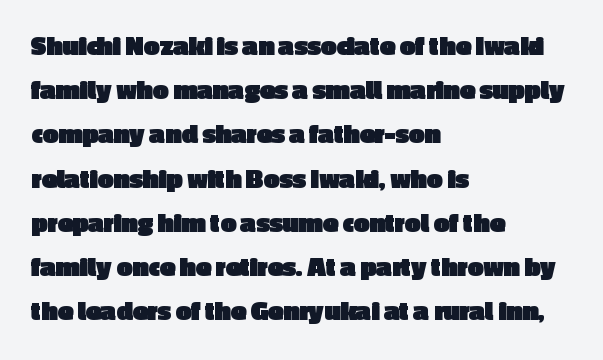
The rendering keeps characters at their native spacing. The rendering uses natural spacing where letterforms have individual widths. The paragraph has a hard left edge and a soft right edge. Interline gaps are of average width in this sample. Serif or sans? Sans — the stroke terminals are bare. Rule under the text: the space is simply empty.
